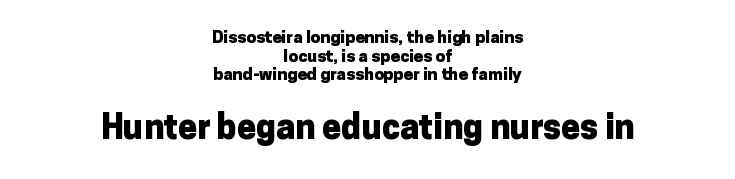
The image shows 34 px heavy sans-serif type, upright; set centered, tight line spacing (1.1x), normal letter spacing, not underlined; the second (bottom) block is 2.0x larger; low stroke contrast and a medium x-height.
